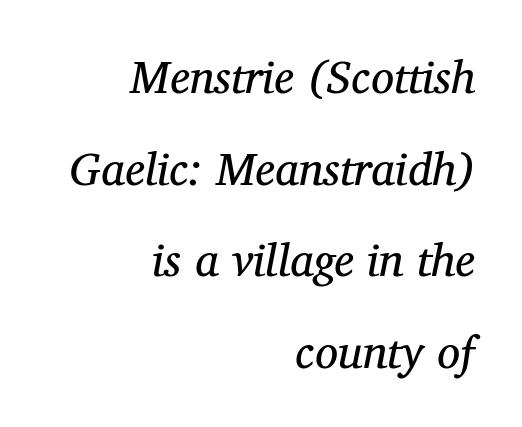
Q: Is the text bold? A: No.
Q: Is the text italic (slanted)? A: Yes, it leans right by about 12 degrees.
Q: Is the typeface a serif or a sans-serif typeface? A: Serif.
Q: Is the text underlined? A: No.
Q: How is the paragraph aligned? A: Right-aligned.
Q: Is the spacing between letters normal or unusually wide? A: Normal.
Q: Is the spacing between lines tight, normal or loose? A: Loose.
Q: Width (condensed, normal, or wide)? A: Normal.
Q: Stroke contrast? A: Medium.
Q: x-height? A: Medium.
Q: Monospaced? A: No.
